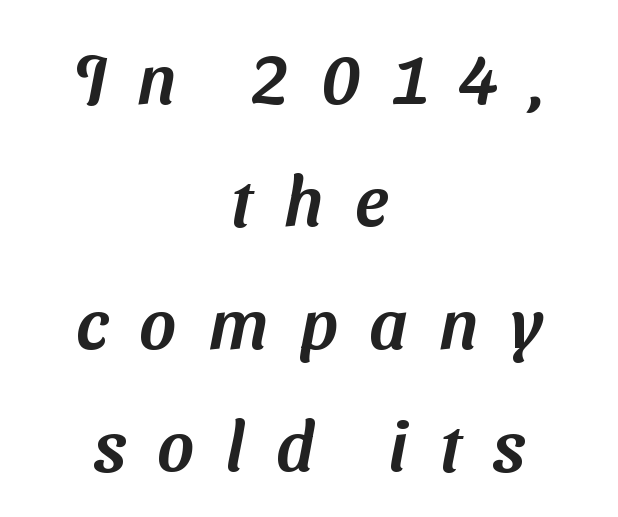
Regarding serifs, this sample does without them. The passage is arranged like a title page — every line centered. The rendering uses natural spacing where letterforms have individual widths. Characters follow at a spacing far wider than the type designer built in.
